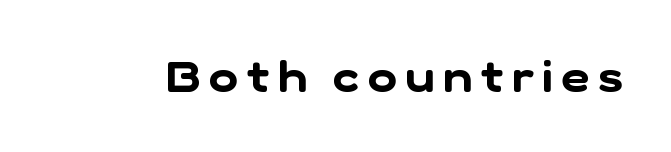
{"serif": "no", "width": "normal", "stroke_contrast": "low", "x_height": "medium", "monospaced": "no", "underline": "no", "glyph_px": 44}
